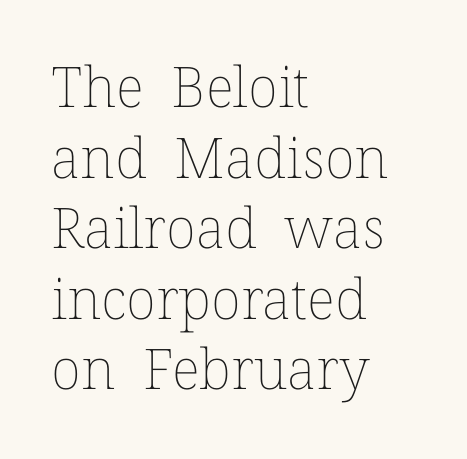
The image shows 56 px thin type, upright; set left-aligned, normal line spacing (1.26x), normal letter spacing, not underlined; low stroke contrast and a medium x-height.
